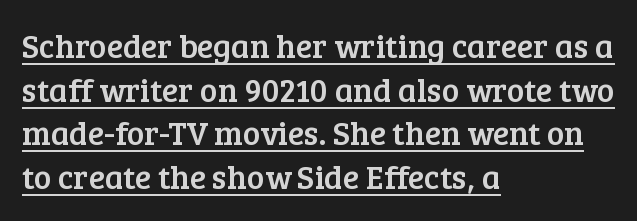
Q: Is the text italic (slanted)? A: No, it is upright.
Q: Is the typeface a serif or a sans-serif typeface? A: Serif.
Q: Is the text underlined? A: Yes.
Q: How is the paragraph aligned? A: Left-aligned.
Q: Is the spacing between letters normal or unusually wide? A: Normal.
Q: Is the spacing between lines tight, normal or loose? A: Normal.
Q: Width (condensed, normal, or wide)? A: Normal.
Q: Stroke contrast? A: Low.
Q: x-height? A: Medium.
Q: Monospaced? A: No.
